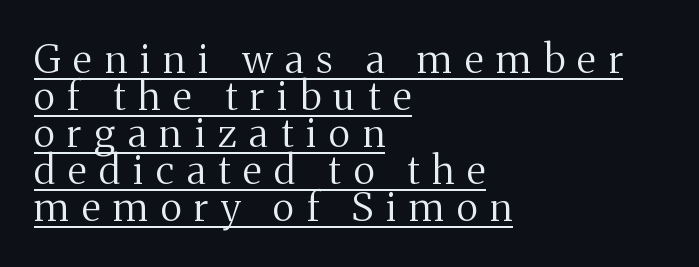
{"serif": "yes", "italic": "no", "bold": "no", "weight": "regular", "width": "normal", "stroke_contrast": "medium", "x_height": "medium", "monospaced": "no", "underline": "yes", "align": "left", "line_spacing": "tight", "line_spacing_ratio": 0.95, "letter_spacing": "wide", "letter_spacing_em": 0.33, "glyph_px": 39}
